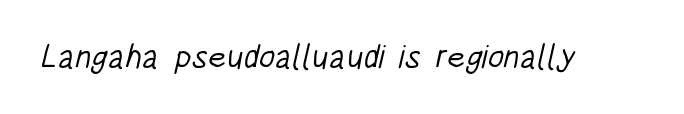
The letters carry no serifs — their stems end cleanly without finishing strokes. A typesetter would call this proportional, since set widths differ per character. Between one letter and the next there's only the usual sliver of space. A bare baseline throughout the passage. The font sits on the lighter half of the weight spectrum, regular included.
